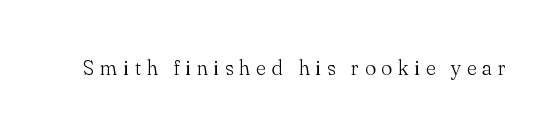
The image shows 21 px text type, upright; set unusually wide letter spacing (+0.27 em), not underlined.
